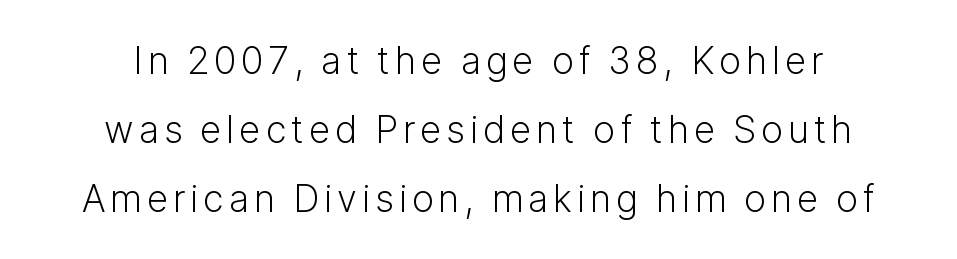
The specimen reads as upright at a glance. Rule under the text: the space is simply empty. The characters display no serif detailing; their extremities are plain. Spacing verdict: proportional, widths tailored to each character. Weight class: somewhere from thin through regular.
